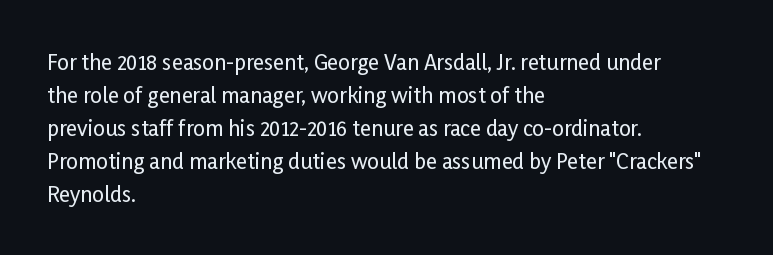
The image shows 21 px text type, upright; set left-aligned, normal line spacing (1.57x), normal letter spacing, not underlined.
